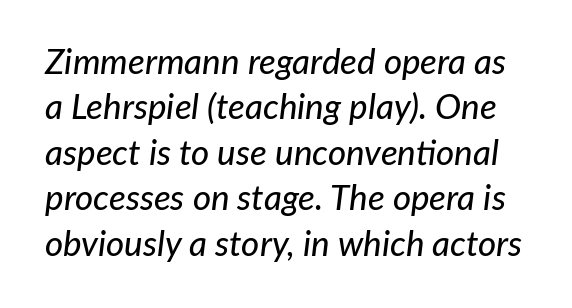
The image shows 35 px text type, italic (leaning right); set normal line spacing (1.3x), normal letter spacing, not underlined; low stroke contrast and a medium x-height.
